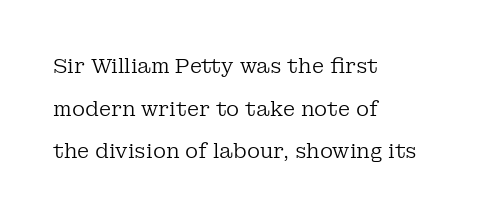
The gap between lines stays unmarked. Standard letterfit; no display-style spreading of the glyphs. The setting favours the left margin, as ordinary paragraphs usually do. You can tell it's not italic because the verticals are truly vertical. You could fit nearly another row in the gap between these rows.
